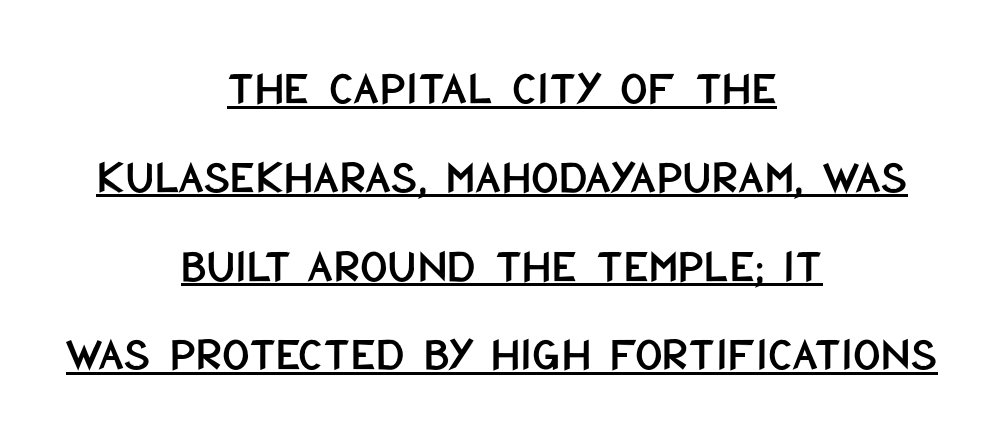
{"serif": "no", "italic": "no", "width": "condensed", "stroke_contrast": "low", "x_height": "large", "monospaced": "no", "underline": "yes", "align": "center", "line_spacing_ratio": 1.85, "letter_spacing": "normal", "letter_spacing_em": 0.0, "glyph_px": 48}
